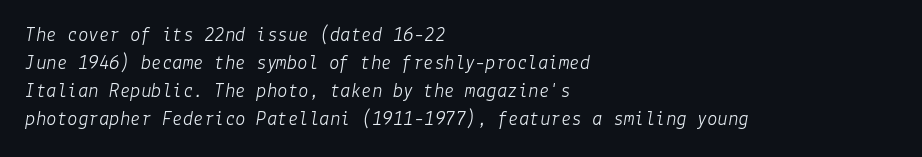
{"italic": "yes", "lean": "right", "slant_degrees": 9, "bold": "no", "underline": "no", "align": "left", "line_spacing": "normal", "line_spacing_ratio": 1.34, "letter_spacing": "normal", "letter_spacing_em": 0.0, "glyph_px": 21}
